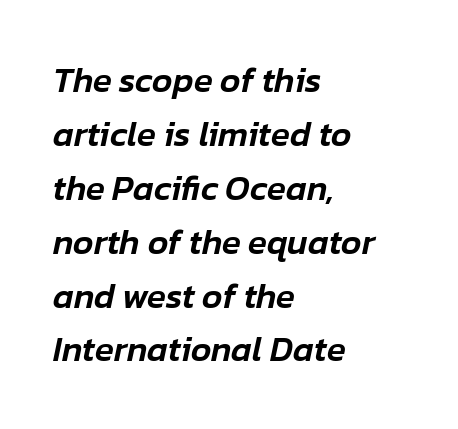
Proportional: the letters do not fall into vertical columns. Has an underline been added? It has not. The whole block is typeset with a tilt. Line beginnings align vertically; line endings do not. Baseline-to-baseline distance is the conventional proportion of letter height.
